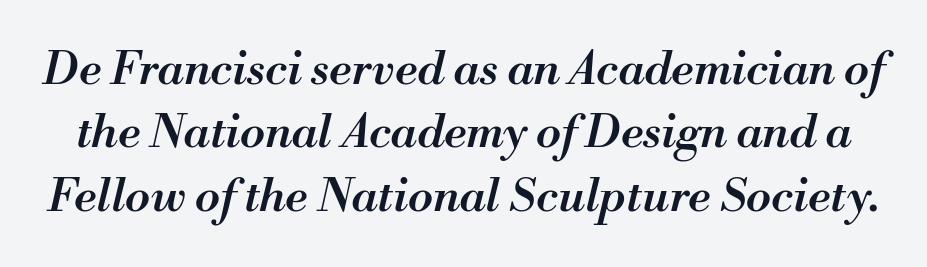
{"italic": "yes", "lean": "right", "slant_degrees": 13, "bold": "semi", "weight": "semibold", "width": "normal", "stroke_contrast": "medium", "x_height": "small", "monospaced": "no", "underline": "no", "line_spacing": "normal", "line_spacing_ratio": 1.38, "letter_spacing": "normal", "letter_spacing_em": 0.0, "glyph_px": 46}
